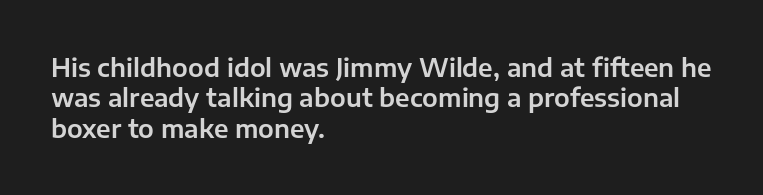
The image shows 25 px text type, upright; set left-aligned, line spacing 1.22x, normal letter spacing, not underlined.
